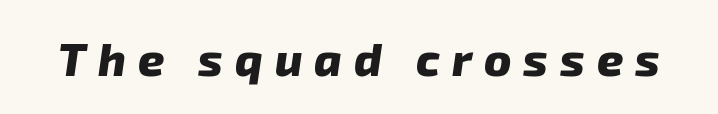
Q: Is the text bold? A: Yes.
Q: Is the typeface a serif or a sans-serif typeface? A: Sans-serif.
Q: Is the text underlined? A: No.
Q: Is the spacing between letters normal or unusually wide? A: Unusually wide.
Q: Width (condensed, normal, or wide)? A: Normal.
Q: Stroke contrast? A: Low.
Q: x-height? A: Medium.
Q: Monospaced? A: No.
